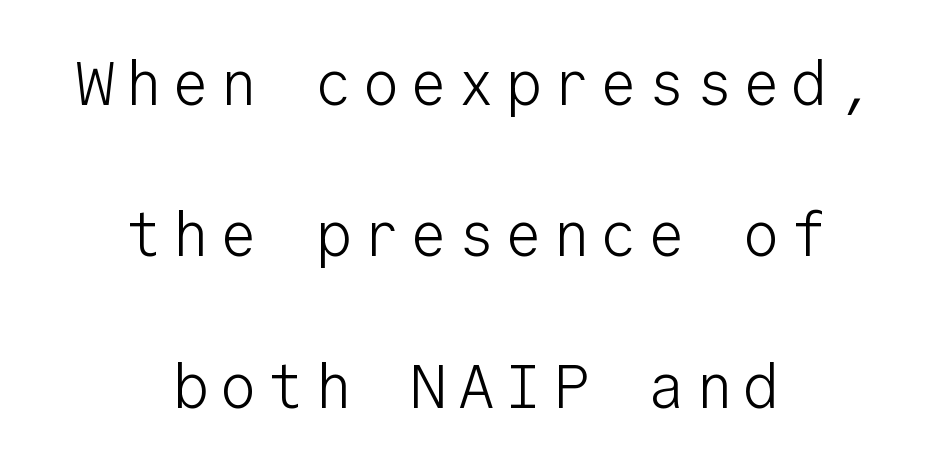
The image shows 61 px light sans-serif type, upright, monospaced; set centered, loose line spacing (2.48x), not underlined; low stroke contrast and a medium x-height.
